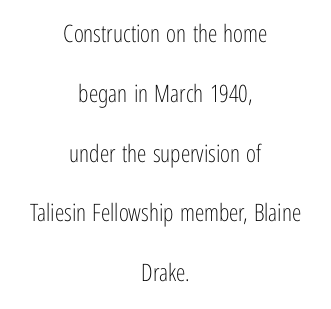
Q: Is the text bold? A: No.
Q: Is the text italic (slanted)? A: No, it is upright.
Q: Is the text underlined? A: No.
Q: How is the paragraph aligned? A: Centered.
Q: Is the spacing between letters normal or unusually wide? A: Normal.
Q: Is the spacing between lines tight, normal or loose? A: Loose.
